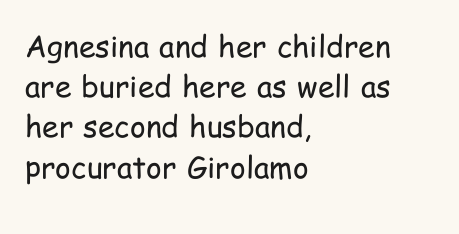
Q: Is the text bold? A: No.
Q: Is the text italic (slanted)? A: No, it is upright.
Q: Is the typeface a serif or a sans-serif typeface? A: Sans-serif.
Q: Is the text underlined? A: No.
Q: How is the paragraph aligned? A: Left-aligned.
Q: Is the spacing between letters normal or unusually wide? A: Normal.
Q: Is the spacing between lines tight, normal or loose? A: Normal.
Q: Width (condensed, normal, or wide)? A: Condensed.
Q: Stroke contrast? A: Low.
Q: x-height? A: Medium.
Q: Monospaced? A: No.
